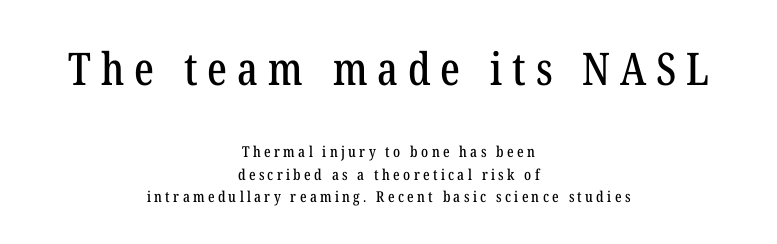
{"serif": "yes", "italic": "no", "width": "condensed", "stroke_contrast": "low", "x_height": "medium", "monospaced": "no", "underline": "no", "align": "center", "line_spacing": "normal", "line_spacing_ratio": 1.51, "letter_spacing": "wide", "letter_spacing_em": 0.22, "larger_block": "first", "size_ratio": 3.0, "glyph_px": 45}
